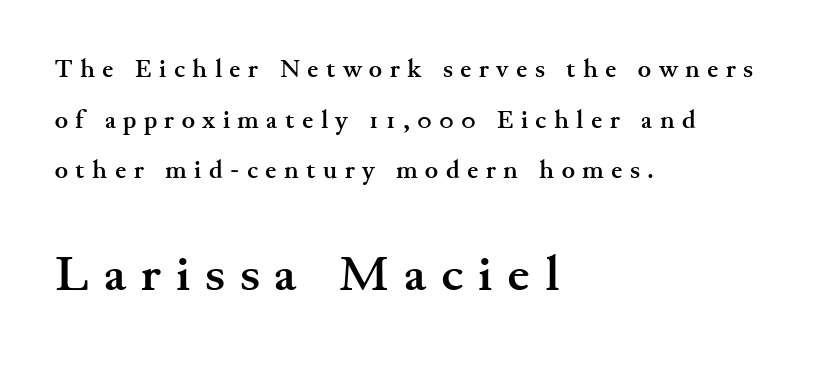
How are the letters spaced? Widely, with obvious added tracking. Regarding leading, the lines here are spaced well apart. Quick note: underline off. The compositor pushed each line to the left boundary. Little horizontal feet cap the strokes, marking this as serif type. The font is running at its bold setting.
